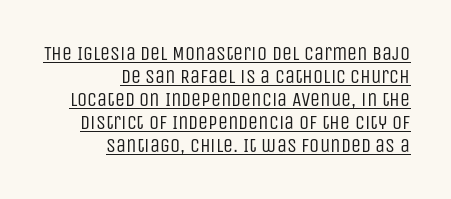
The typesetting does not lean heavy: it is not bold. This sample carries an underscore along the baseline area. Does the copy run flush right? Yes — the right margin is perfectly even. A typesetter would mark this as roman, not italic.
